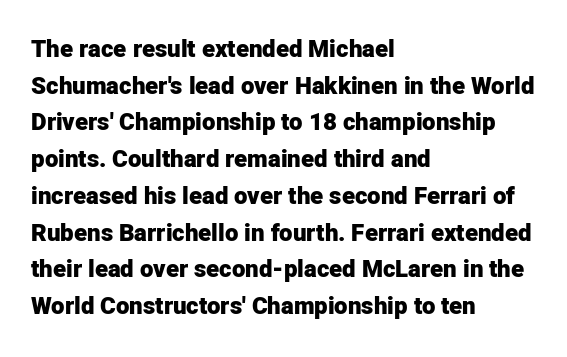
A typesetter would call this zero additional tracking. The letters stand upright; this is a roman face. Regular leading. The passage is arranged the way most books set body copy — flush left. Rule under the text: the space is simply empty. Strokes here are thick enough to call this a true bold.
